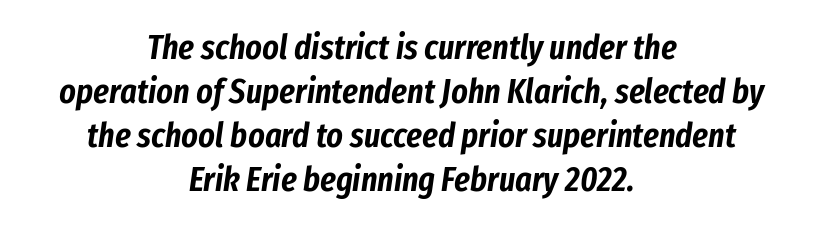
Q: Is the text italic (slanted)? A: Yes, it leans right by about 8 degrees.
Q: Is the text underlined? A: No.
Q: How is the paragraph aligned? A: Centered.
Q: Is the spacing between letters normal or unusually wide? A: Normal.
Q: Is the spacing between lines tight, normal or loose? A: Normal.
Q: Width (condensed, normal, or wide)? A: Condensed.
Q: Stroke contrast? A: Low.
Q: x-height? A: Medium.
Q: Monospaced? A: No.
